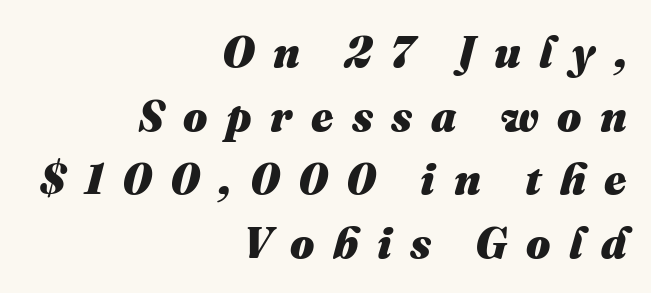
Q: Is the text bold? A: Yes.
Q: Is the text italic (slanted)? A: Yes, it leans right by about 16 degrees.
Q: Is the text underlined? A: No.
Q: How is the paragraph aligned? A: Right-aligned.
Q: Is the spacing between letters normal or unusually wide? A: Unusually wide.
Q: Is the spacing between lines tight, normal or loose? A: Normal.
Q: Width (condensed, normal, or wide)? A: Normal.
Q: Stroke contrast? A: Medium.
Q: x-height? A: Medium.
Q: Monospaced? A: No.
